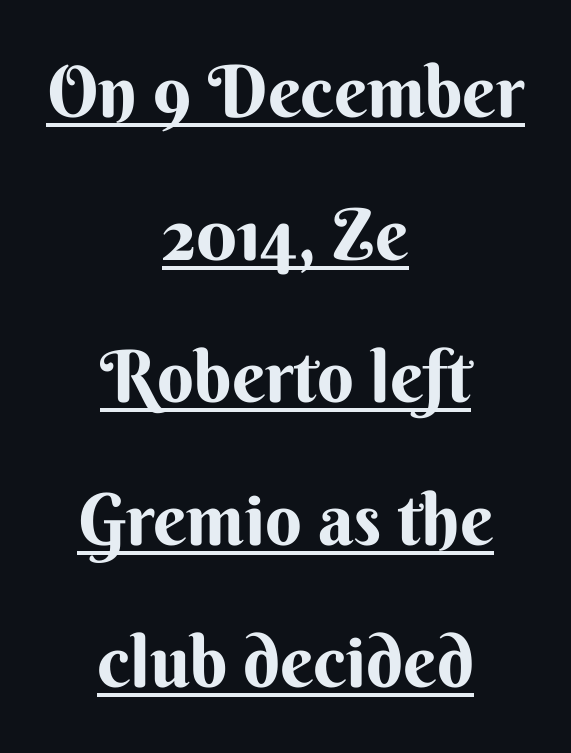
{"serif": "no", "italic": "no", "bold": "yes", "weight": "bold", "width": "normal", "stroke_contrast": "medium", "x_height": "small", "monospaced": "no", "underline": "yes", "align": "center", "line_spacing": "loose", "line_spacing_ratio": 1.98, "letter_spacing": "normal", "letter_spacing_em": 0.0, "glyph_px": 72}
